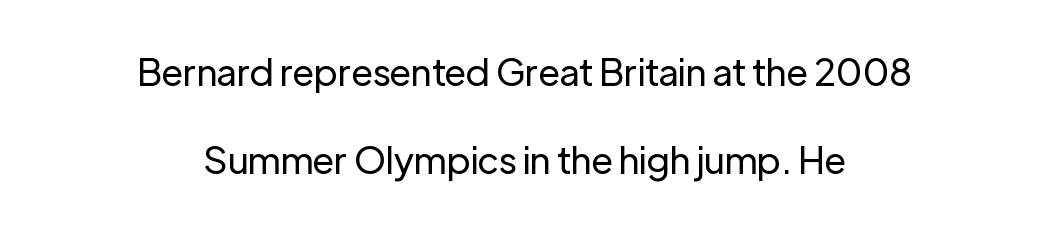
Q: Is the text bold? A: No.
Q: Is the text italic (slanted)? A: No, it is upright.
Q: Is the typeface a serif or a sans-serif typeface? A: Sans-serif.
Q: Is the text underlined? A: No.
Q: How is the paragraph aligned? A: Centered.
Q: Is the spacing between letters normal or unusually wide? A: Normal.
Q: Is the spacing between lines tight, normal or loose? A: Loose.
Q: Width (condensed, normal, or wide)? A: Normal.
Q: Stroke contrast? A: Low.
Q: x-height? A: Medium.
Q: Monospaced? A: No.
